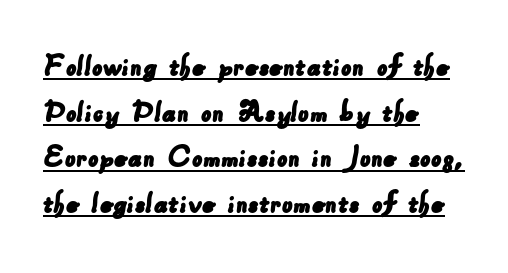
The image shows 33 px sans-serif type; set left-aligned, normal line spacing (1.38x), normal letter spacing, underlined; low stroke contrast and a small x-height.
